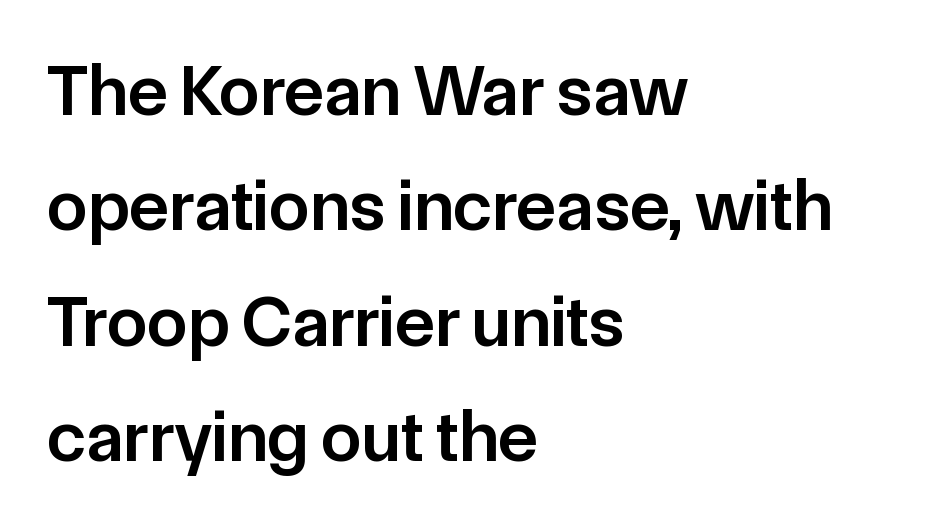
{"serif": "no", "italic": "no", "bold": "semi", "weight": "semibold", "width": "normal", "stroke_contrast": "low", "x_height": "medium", "monospaced": "no", "underline": "no", "align": "left", "line_spacing": "normal", "line_spacing_ratio": 1.58, "letter_spacing": "normal", "letter_spacing_em": 0.0, "glyph_px": 73}
